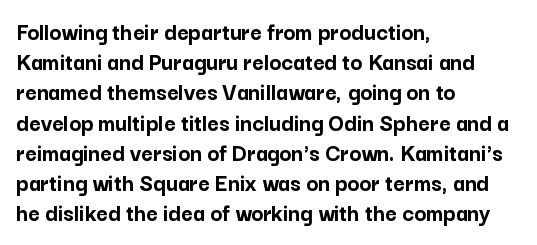
The passage shown is emphatically bold. The space directly below the letters is spotless. Tracking here is standard; glyphs follow each other at the usual distance. Where is the straight margin? On the left.
